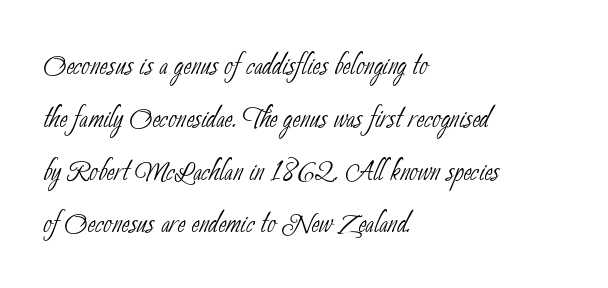
{"serif": "no", "bold": "no", "weight": "thin", "width": "condensed", "stroke_contrast": "low", "x_height": "small", "monospaced": "no", "underline": "no", "align": "left", "line_spacing": "normal", "line_spacing_ratio": 1.39, "letter_spacing": "normal", "letter_spacing_em": 0.0, "glyph_px": 38}
